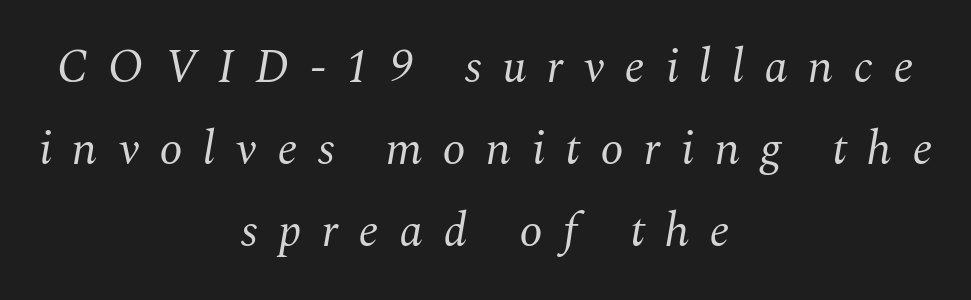
{"serif": "yes", "italic": "yes", "lean": "right", "slant_degrees": 10, "bold": "no", "weight": "regular", "width": "normal", "stroke_contrast": "medium", "x_height": "medium", "monospaced": "no", "underline": "no", "align": "center", "line_spacing_ratio": 1.74, "letter_spacing": "wide", "letter_spacing_em": 0.43, "glyph_px": 47}
